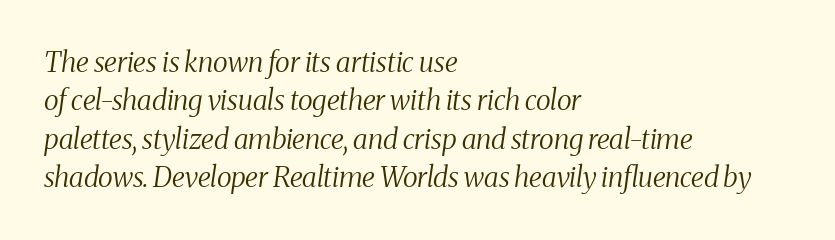
The image shows 28 px regular-weight, condensed serif type, italic (leaning right); set left-aligned, normal line spacing (1.37x), normal letter spacing, not underlined; medium stroke contrast and a medium x-height.
